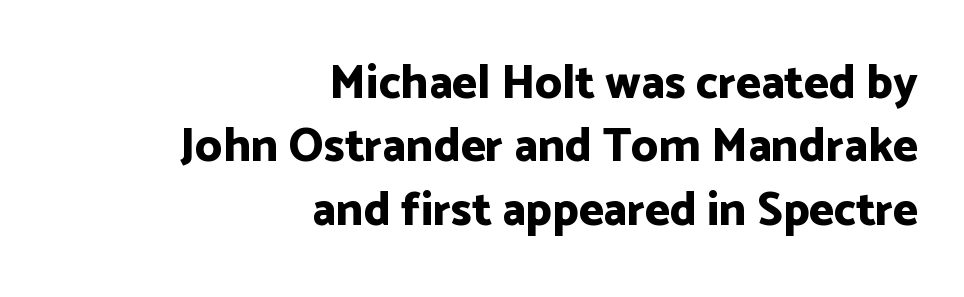
Reading down the column, the eye jumps a familiar distance to each next line. Bold? Absolutely — the strokes are thick and heavy. Does extra space separate the letters? No, they use regular spacing. Font category for this specimen: sans-serif.
